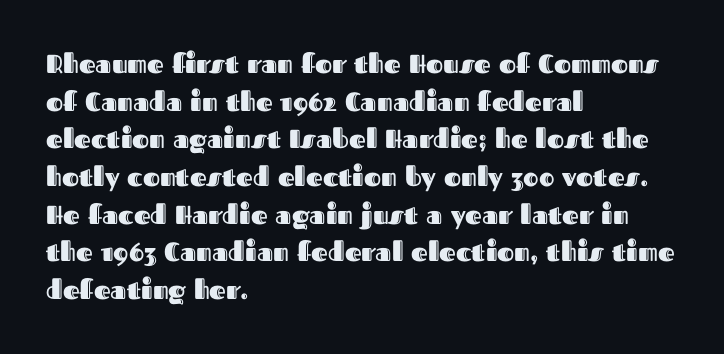
Which margin do the lines hug? The left one — the right edge is uneven. This sample uses plain, unmodified letter spacing. Glance below the letters and you will spot only blank space. Baseline-to-baseline distance is the conventional proportion of letter height.
